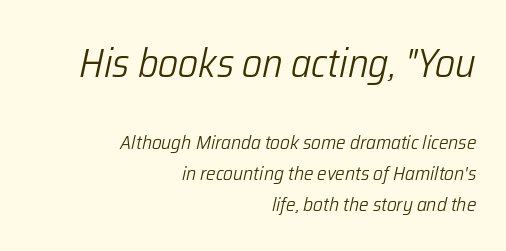
{"italic": "yes", "lean": "right", "slant_degrees": 12, "bold": "no", "weight": "light", "width": "condensed", "stroke_contrast": "low", "x_height": "medium", "monospaced": "no", "underline": "no", "align": "right", "line_spacing": "normal", "line_spacing_ratio": 1.55, "letter_spacing": "normal", "letter_spacing_em": 0.0, "larger_block": "first", "size_ratio": 2.05, "glyph_px": 41}
